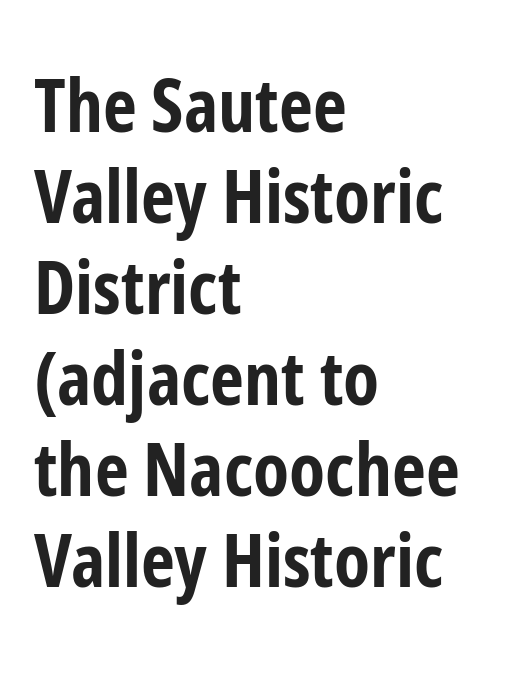
Q: Is the text bold? A: Yes.
Q: Is the text italic (slanted)? A: No, it is upright.
Q: Is the typeface a serif or a sans-serif typeface? A: Sans-serif.
Q: Is the text underlined? A: No.
Q: How is the paragraph aligned? A: Left-aligned.
Q: Is the spacing between letters normal or unusually wide? A: Normal.
Q: Width (condensed, normal, or wide)? A: Condensed.
Q: Stroke contrast? A: Low.
Q: x-height? A: Medium.
Q: Monospaced? A: No.
